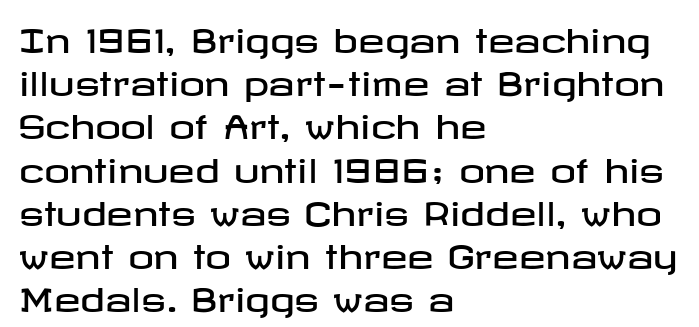
Q: Is the text italic (slanted)? A: No, it is upright.
Q: Is the typeface a serif or a sans-serif typeface? A: Sans-serif.
Q: Is the text underlined? A: No.
Q: How is the paragraph aligned? A: Left-aligned.
Q: Is the spacing between letters normal or unusually wide? A: Normal.
Q: Is the spacing between lines tight, normal or loose? A: Normal.
Q: Width (condensed, normal, or wide)? A: Wide.
Q: Stroke contrast? A: Low.
Q: x-height? A: Medium.
